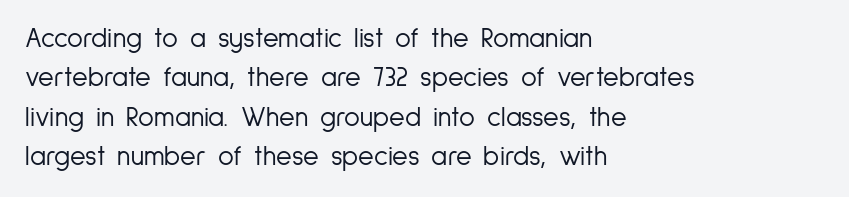
Quick note: not italic, upright. Is the stroke heavy? The answer is a plain regular-or-lighter. The setting favours the left margin, as ordinary paragraphs usually do. Has an underline been added? It has not. Tracking here is standard; glyphs follow each other at the usual distance. Line spacing here is normal.
